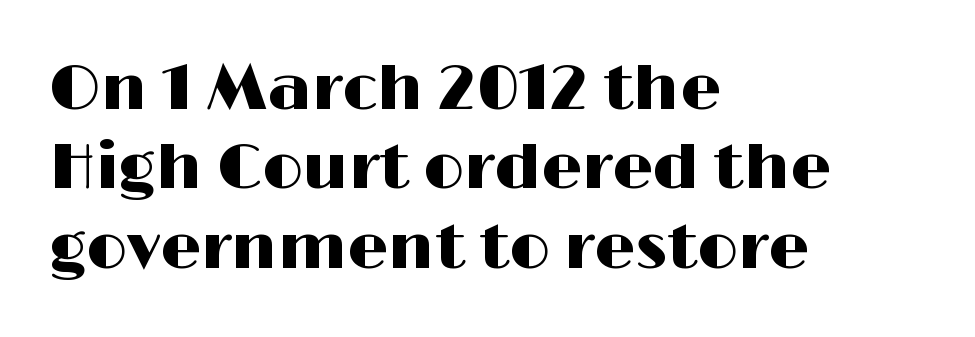
Compared with typical body copy, the letter spacing here is the same. Rendered with straight, roman letterforms. Letters rest on an invisible, unmarked baseline. One-word summary of the alignment: left.
